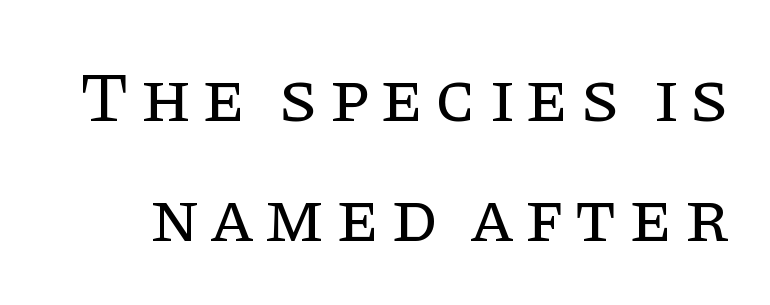
Q: Is the text bold? A: No.
Q: Is the text italic (slanted)? A: No, it is upright.
Q: Is the typeface a serif or a sans-serif typeface? A: Serif.
Q: Is the text underlined? A: No.
Q: Is the spacing between lines tight, normal or loose? A: Normal.
Q: Width (condensed, normal, or wide)? A: Normal.
Q: Stroke contrast? A: Low.
Q: x-height? A: Large.
Q: Monospaced? A: No.
